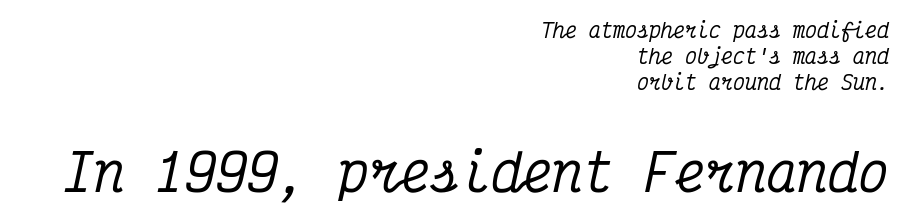
The rendering enlarges the type as you move from the upper chunk to the lower. Honestly, the letter spacing is just normal — you wouldn't notice it. Does the leading feel generous? No, just average. Reading down the block, your eye finds every line finishing at a fixed right position. Are there feet on the stems? There are — it's a serif. Spacing verdict: monospaced, one width for all characters.
